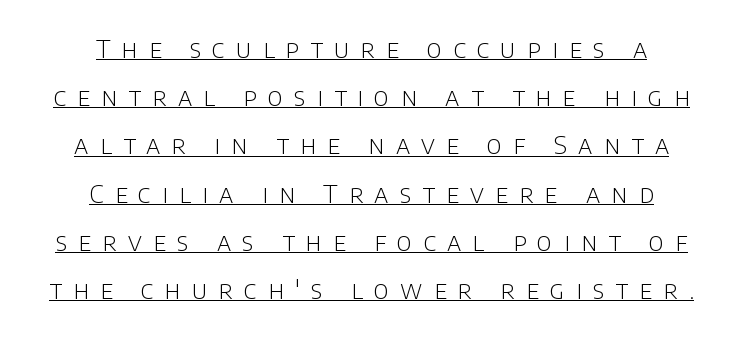
Q: Is the text bold? A: No.
Q: Is the text italic (slanted)? A: No, it is upright.
Q: Is the text underlined? A: Yes.
Q: How is the paragraph aligned? A: Centered.
Q: Is the spacing between letters normal or unusually wide? A: Unusually wide.
Q: Is the spacing between lines tight, normal or loose? A: Loose.
